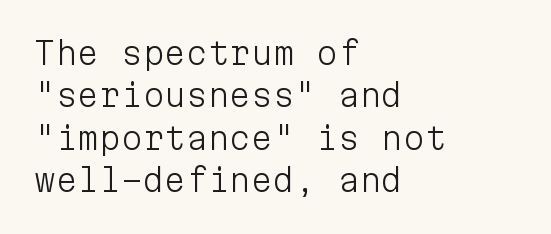
The image shows 31 px light sans-serif type, upright, monospaced; set left-aligned, normal line spacing (1.37x), normal letter spacing, not underlined; low stroke contrast and a medium x-height.
